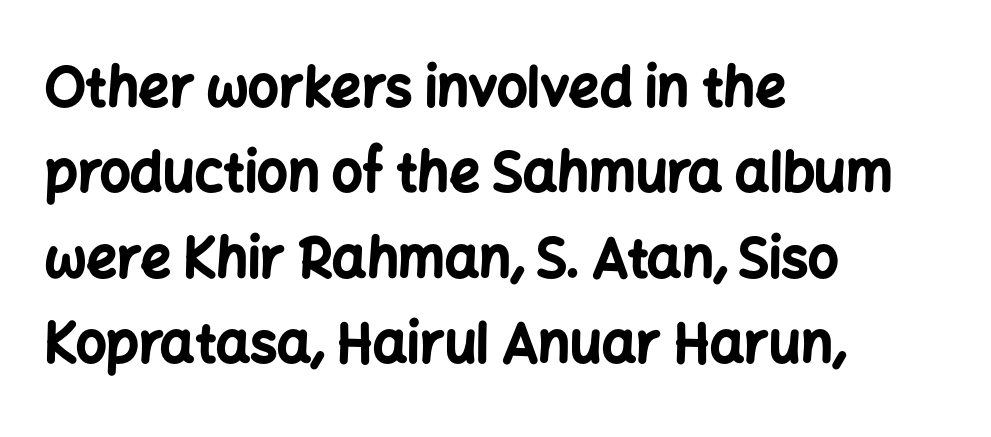
{"serif": "no", "italic": "no", "bold": "yes", "weight": "bold", "width": "normal", "stroke_contrast": "low", "x_height": "medium", "monospaced": "no", "underline": "no", "align": "left", "line_spacing": "normal", "line_spacing_ratio": 1.58, "letter_spacing": "normal", "letter_spacing_em": 0.0, "glyph_px": 54}
